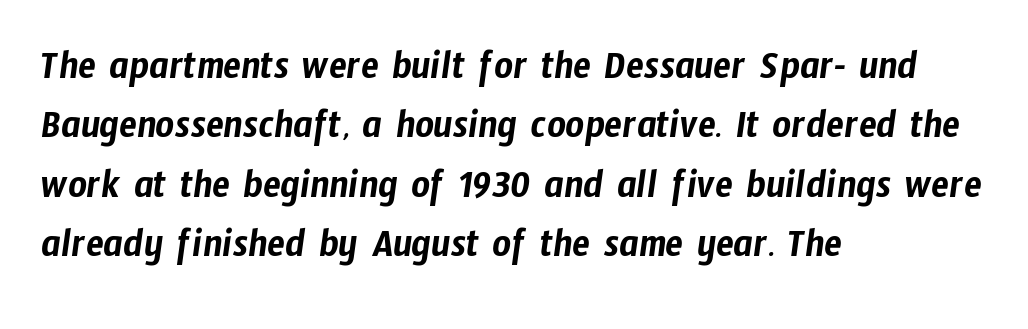
Here the glyphs are tracked normally, forming tight word shapes. The setting favours the left margin, as ordinary paragraphs usually do. Character widths vary here, with narrow letters taking less room than wide ones. The rendering uses a moderate line-height, typical for paragraphs. Just letters on the line, the space beneath them empty. Font category for this specimen: sans-serif.
